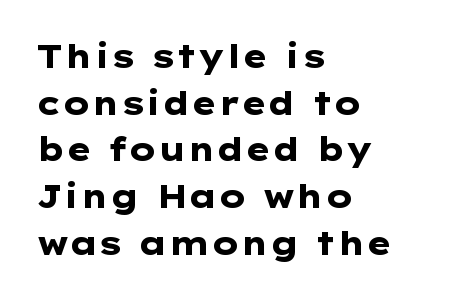
The image shows 32 px heavy, wide sans-serif type, upright; set left-aligned, normal line spacing (1.46x), normal letter spacing, not underlined; low stroke contrast and a medium x-height.
